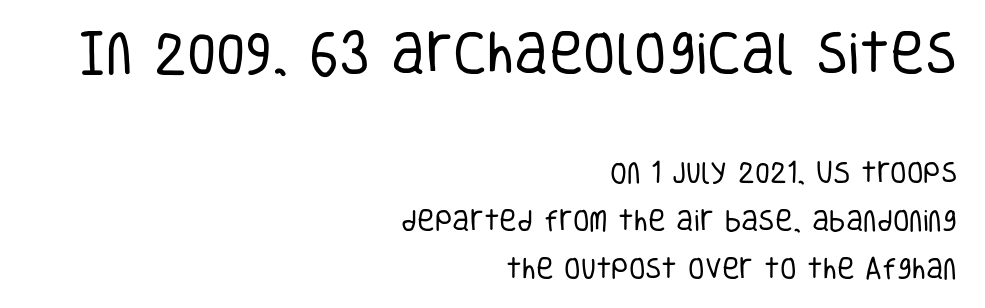
{"serif": "no", "italic": "no", "bold": "no", "weight": "regular", "width": "condensed", "stroke_contrast": "low", "x_height": "large", "monospaced": "no", "underline": "no", "align": "right", "line_spacing": "loose", "line_spacing_ratio": 1.99, "letter_spacing": "normal", "letter_spacing_em": 0.0, "larger_block": "first", "size_ratio": 1.96, "glyph_px": 47}
